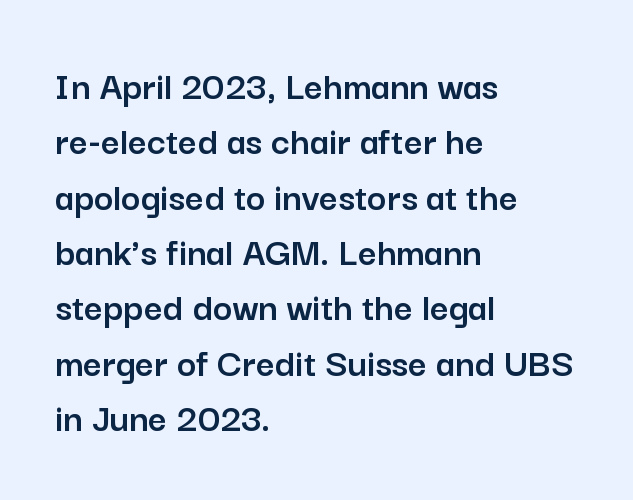
The image shows 41 px sans-serif type, upright; set left-aligned, normal line spacing (1.35x), normal letter spacing, not underlined; low stroke contrast and a medium x-height.
